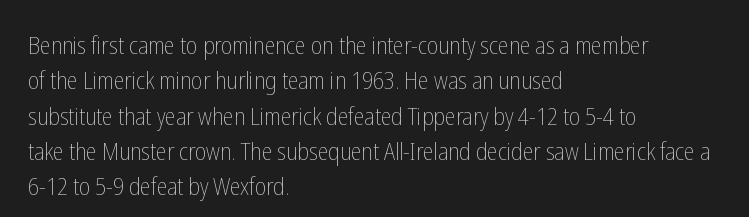
Tracking value appears to be zero — textbook default spacing. Posture: straight, roman, zero tilt. Leftover space on each line is placed entirely after the last word. This is not heavy type; no bold has been used.
